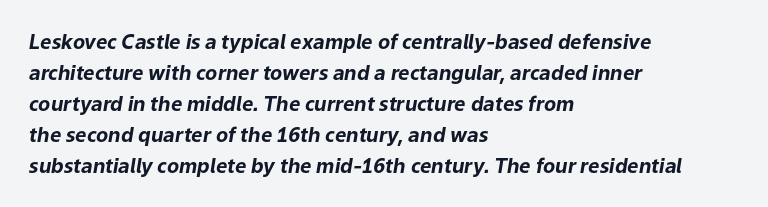
Q: Is the text bold? A: Yes.
Q: Is the text italic (slanted)? A: Yes, it leans right by about 9 degrees.
Q: Is the text underlined? A: No.
Q: How is the paragraph aligned? A: Left-aligned.
Q: Is the spacing between letters normal or unusually wide? A: Normal.
Q: Is the spacing between lines tight, normal or loose? A: Normal.
